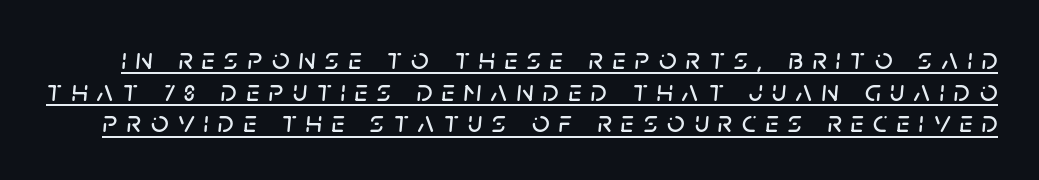
{"italic": "yes", "lean": "right", "slant_degrees": 5, "width": "normal", "stroke_contrast": "low", "x_height": "large", "monospaced": "no", "underline": "yes", "line_spacing": "tight", "line_spacing_ratio": 1.02, "letter_spacing": "wide", "letter_spacing_em": 0.3, "glyph_px": 31}
